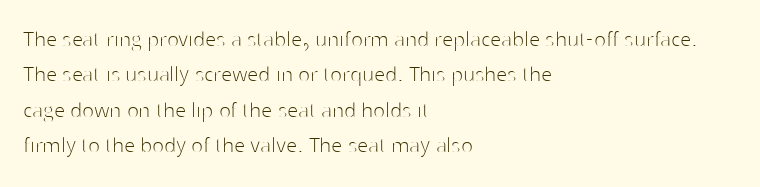
Plain, unruled lines of type. Is the type heavy? It reads as light-to-regular instead. Interline gaps are of average width in this sample. In terms of posture, this sample is upright. These lines are set flush left with a ragged right edge. Nothing unusual about the tracking: characters are spaced as the font intends.
